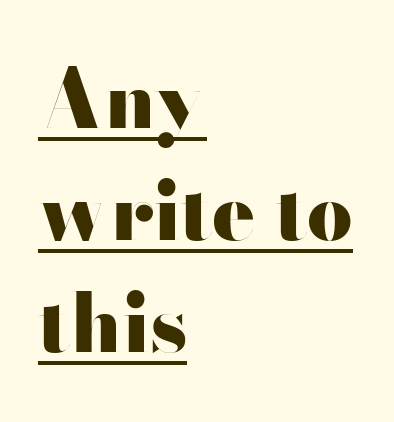
{"italic": "no", "bold": "yes", "weight": "heavy", "width": "wide", "stroke_contrast": "high", "x_height": "small", "monospaced": "no", "underline": "yes", "align": "left", "line_spacing": "normal", "line_spacing_ratio": 1.4, "letter_spacing": "normal", "letter_spacing_em": 0.0, "glyph_px": 80}
